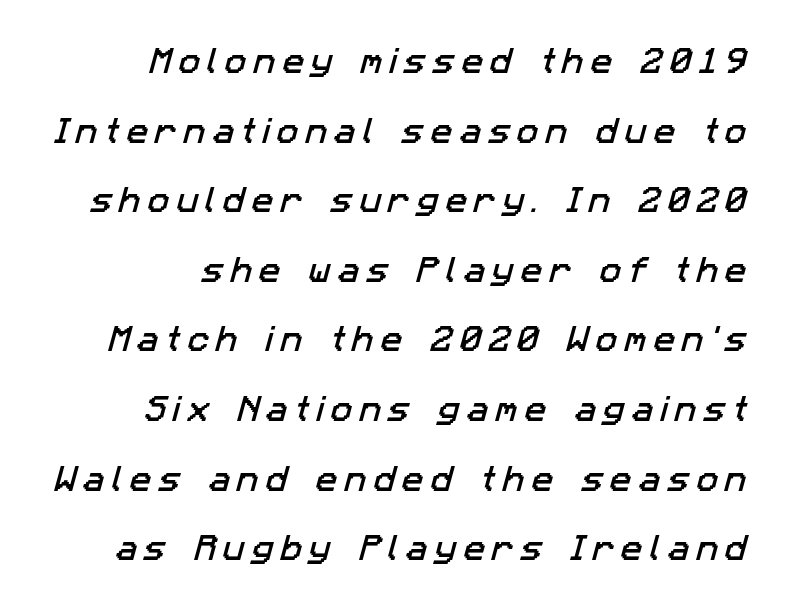
{"serif": "no", "width": "normal", "stroke_contrast": "low", "x_height": "medium", "monospaced": "no", "underline": "no", "line_spacing": "loose", "line_spacing_ratio": 2.4, "letter_spacing": "wide", "letter_spacing_em": 0.24, "glyph_px": 29}
